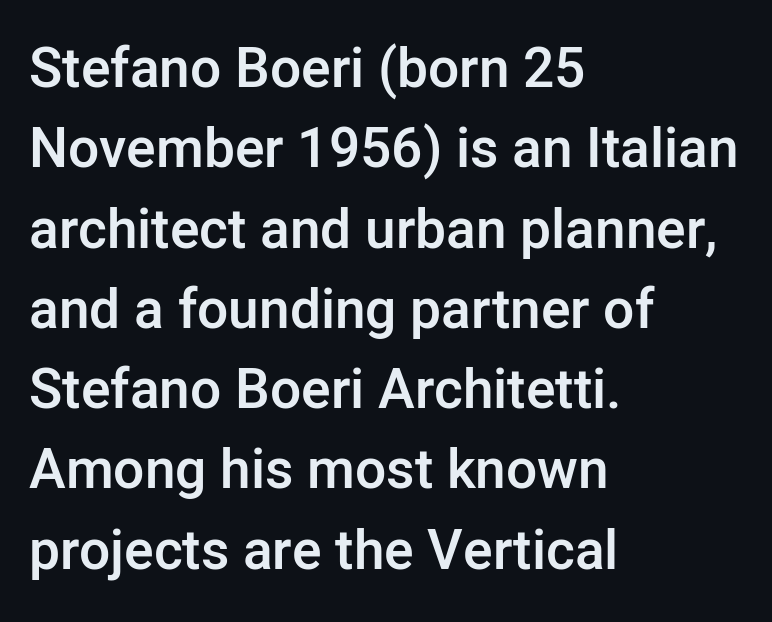
Q: Is the text bold? A: Semi-bold.
Q: Is the text italic (slanted)? A: No, it is upright.
Q: Is the typeface a serif or a sans-serif typeface? A: Sans-serif.
Q: Is the text underlined? A: No.
Q: How is the paragraph aligned? A: Left-aligned.
Q: Is the spacing between letters normal or unusually wide? A: Normal.
Q: Is the spacing between lines tight, normal or loose? A: Normal.
Q: Width (condensed, normal, or wide)? A: Normal.
Q: Stroke contrast? A: Low.
Q: x-height? A: Medium.
Q: Monospaced? A: No.
